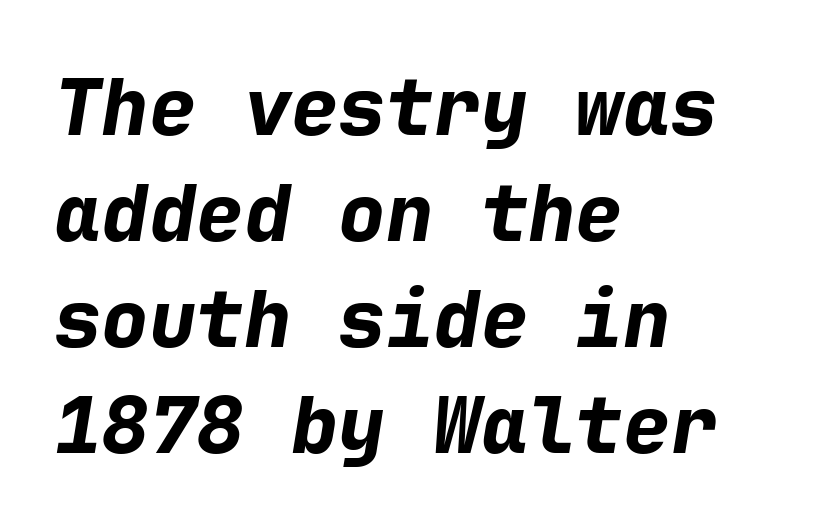
{"italic": "yes", "lean": "right", "slant_degrees": 9, "bold": "yes", "weight": "bold", "width": "normal", "stroke_contrast": "low", "x_height": "medium", "monospaced": "yes", "underline": "no", "align": "left", "line_spacing": "normal", "line_spacing_ratio": 1.34, "letter_spacing": "normal", "letter_spacing_em": 0.0, "glyph_px": 79}
